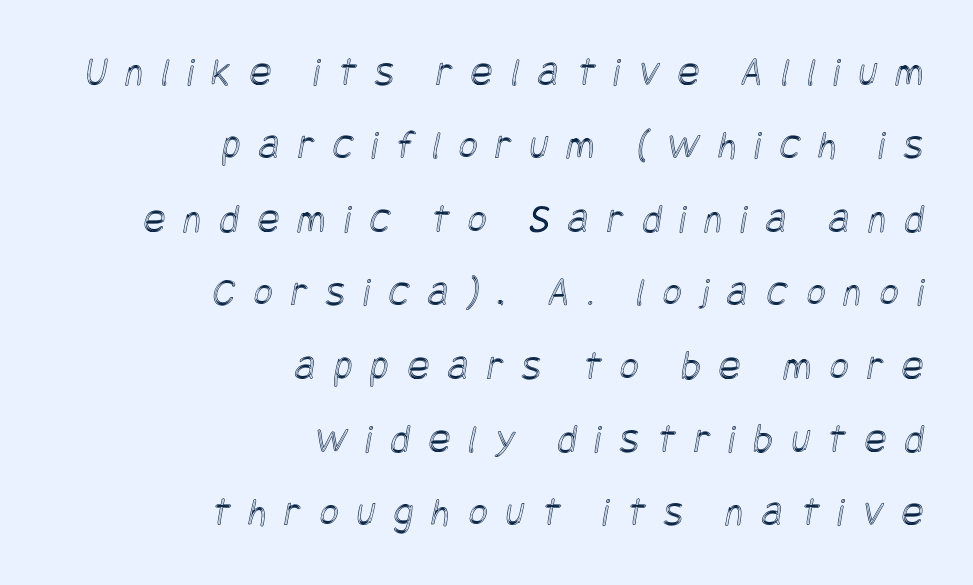
{"width": "condensed", "x_height": "large", "underline": "no", "align": "right", "line_spacing_ratio": 1.79, "letter_spacing": "wide", "letter_spacing_em": 0.45, "glyph_px": 41}
